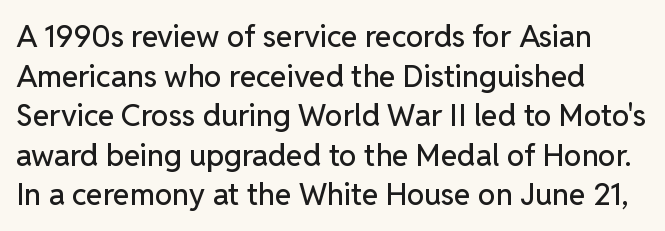
Reading down the column, the eye jumps a familiar distance to each next line. Here the glyphs are tracked normally, forming tight word shapes. Is this a fixed-width face? No — the glyphs have proportional, varying widths. The glyphs are unaccompanied by any horizontal stroke below them. Unlike a traditional serif, this face leaves its strokes unadorned.
